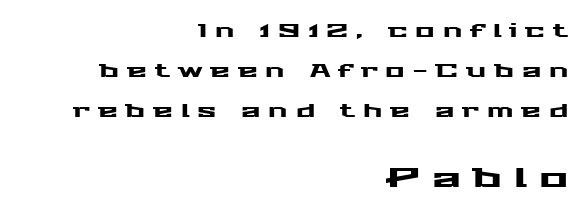
The image shows 27 px text type, upright; set right-aligned, loose line spacing (2.22x), unusually wide letter spacing (+0.44 em), not underlined; the second (bottom) block is 1.5x larger.
